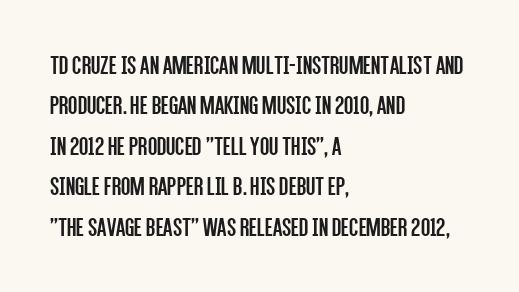
{"italic": "no", "bold": "no", "underline": "no", "align": "left", "line_spacing": "normal", "line_spacing_ratio": 1.5, "letter_spacing": "normal", "letter_spacing_em": 0.0, "glyph_px": 27}
